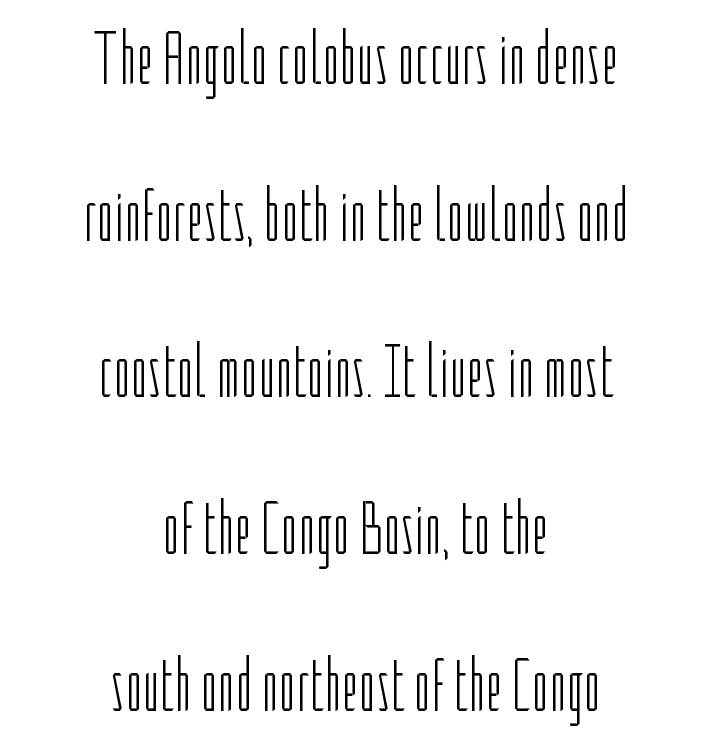
Q: Is the text bold? A: No.
Q: Is the text italic (slanted)? A: No, it is upright.
Q: Is the typeface a serif or a sans-serif typeface? A: Sans-serif.
Q: Is the text underlined? A: No.
Q: How is the paragraph aligned? A: Centered.
Q: Is the spacing between letters normal or unusually wide? A: Normal.
Q: Is the spacing between lines tight, normal or loose? A: Loose.
Q: Width (condensed, normal, or wide)? A: Condensed.
Q: Stroke contrast? A: Low.
Q: x-height? A: Medium.
Q: Monospaced? A: No.
